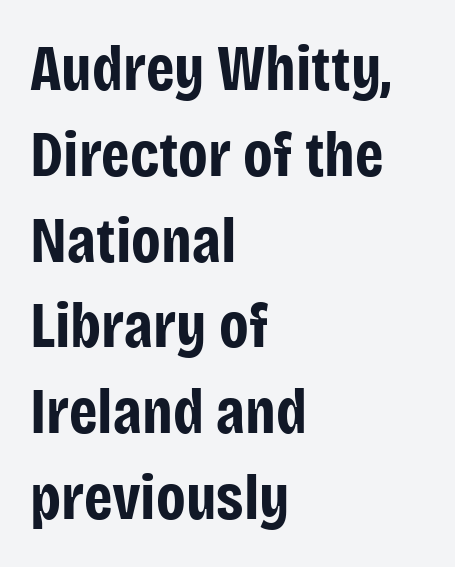
The image shows 64 px bold, condensed sans-serif type, upright; set left-aligned, normal line spacing (1.34x), normal letter spacing, not underlined; low stroke contrast and a large x-height.
